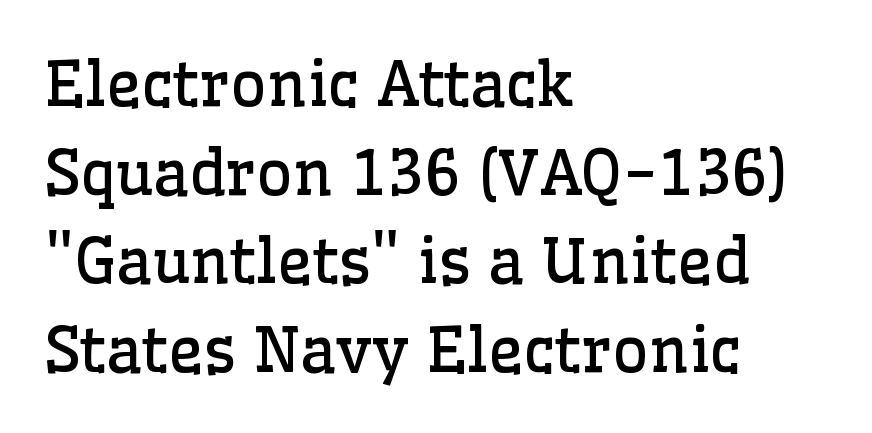
{"serif": "yes", "italic": "no", "bold": "no", "weight": "regular", "width": "normal", "stroke_contrast": "low", "x_height": "medium", "monospaced": "no", "underline": "no", "align": "left", "line_spacing": "normal", "line_spacing_ratio": 1.43, "letter_spacing": "normal", "letter_spacing_em": 0.0, "glyph_px": 62}
